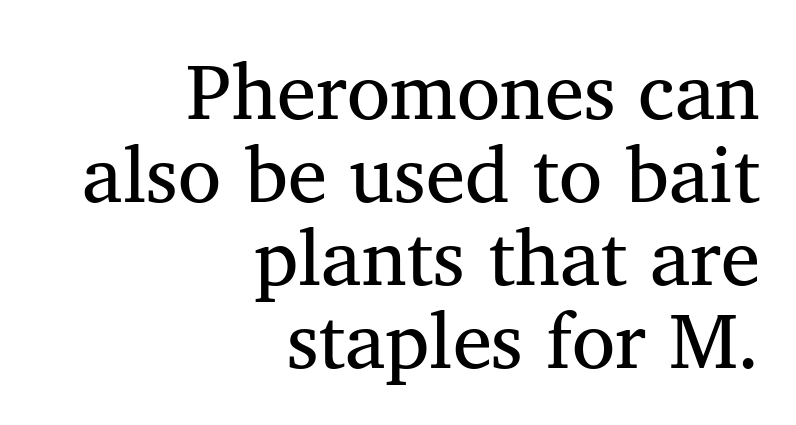
{"serif": "yes", "italic": "no", "bold": "no", "weight": "regular", "width": "normal", "stroke_contrast": "medium", "x_height": "medium", "monospaced": "no", "underline": "no", "align": "right", "line_spacing": "tight", "line_spacing_ratio": 1.05, "letter_spacing": "normal", "letter_spacing_em": 0.0, "glyph_px": 79}
